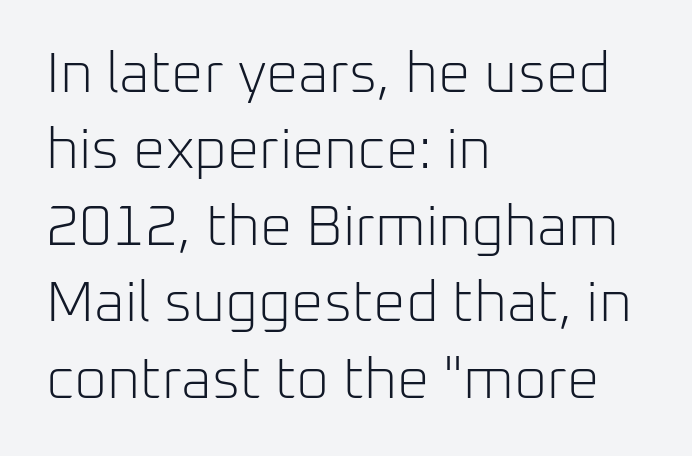
The image shows 57 px light sans-serif type, upright; set left-aligned, normal line spacing (1.34x), normal letter spacing, not underlined; low stroke contrast and a medium x-height.
